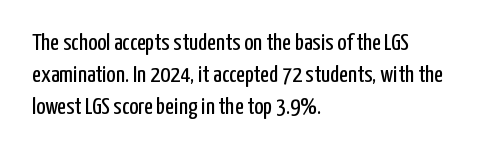
The image shows 24 px text type, upright; set left-aligned, normal line spacing (1.34x), normal letter spacing, not underlined.
